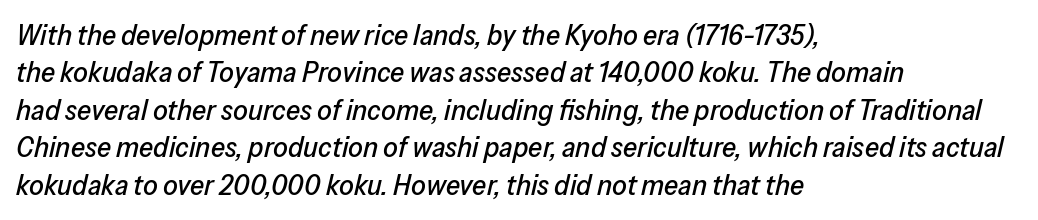
This block has exactly the height ordinary leading produces. Where is the straight margin? On the left. Is this a fixed-width face? No — the glyphs have proportional, varying widths. This sample uses an oblique cut, with every glyph tilted off the vertical.
